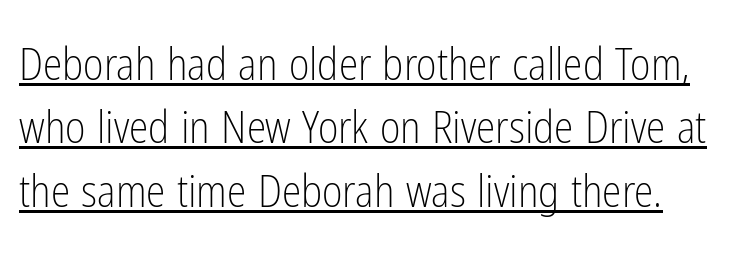
Q: Is the text bold? A: No.
Q: Is the text italic (slanted)? A: No, it is upright.
Q: Is the typeface a serif or a sans-serif typeface? A: Sans-serif.
Q: Is the text underlined? A: Yes.
Q: Is the spacing between letters normal or unusually wide? A: Normal.
Q: Is the spacing between lines tight, normal or loose? A: Normal.
Q: Width (condensed, normal, or wide)? A: Condensed.
Q: Stroke contrast? A: Low.
Q: x-height? A: Medium.
Q: Monospaced? A: No.
